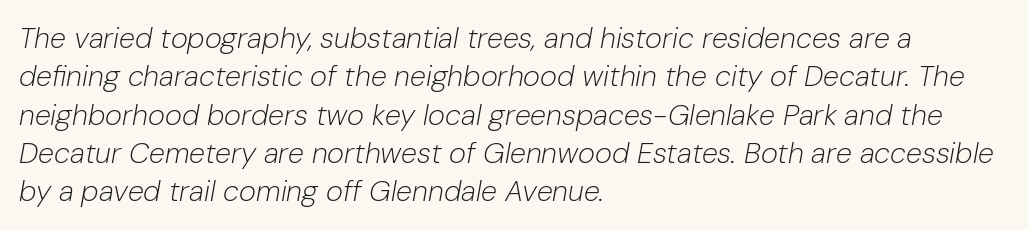
Caption: face not bold, strokes unweighted. Where is the straight margin? On the left. Tracking value appears to be zero — textbook default spacing. Anything drawn beneath the words? Only blank space. Looks like regular typesetting: each glyph gets only the width it needs.
